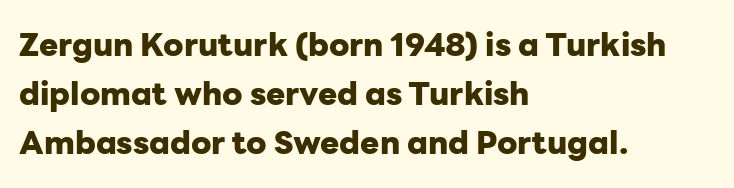
I'd call this a sans setting — the letters go barefoot. A typesetter would call this zero additional tracking. These lines are rendered in a variable-pitch font. These lines stack with their left ends in a neat column.
